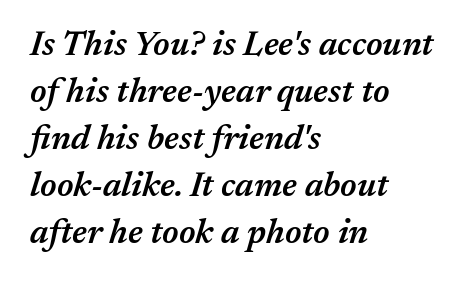
Horizontal alignment here is leftward, the default for most running prose. The whole block is typeset with a tilt. Typographic density is moderately raised because the face is semibold. Default kerning and tracking; the words read as compact shapes. The designer left line spacing at the default.
